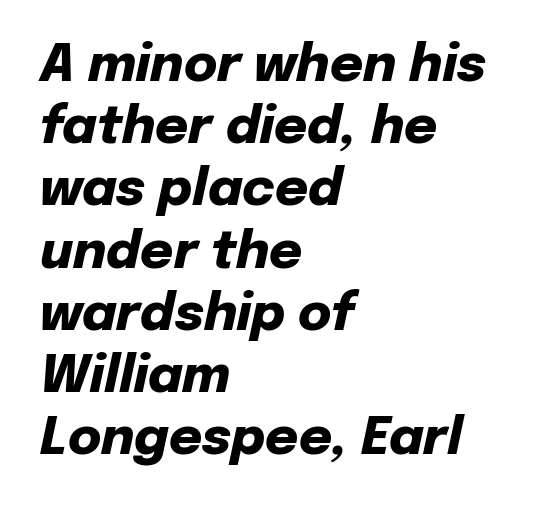
Italic: yes, the glyphs are oblique. Every row of glyphs begins at an identical x-position on the left. This sample uses plain, unmodified letter spacing. The gap between lines stays unmarked. Proportional: the letters do not fall into vertical columns. Heavy, bold letterforms.
